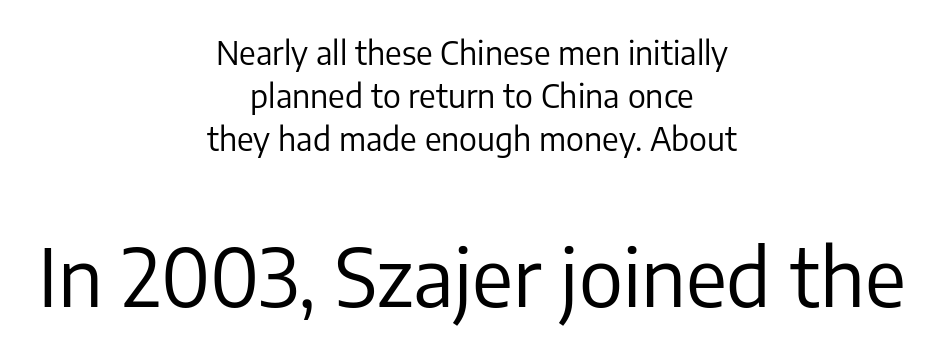
{"serif": "no", "italic": "no", "bold": "no", "weight": "regular", "width": "normal", "stroke_contrast": "low", "x_height": "medium", "monospaced": "no", "underline": "no", "align": "center", "line_spacing": "normal", "line_spacing_ratio": 1.35, "letter_spacing": "normal", "letter_spacing_em": 0.0, "larger_block": "second", "size_ratio": 2.47, "glyph_px": 79}
